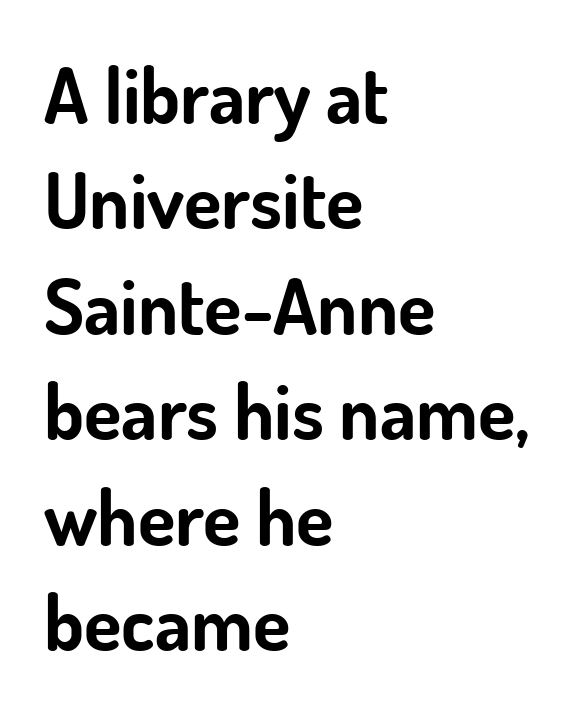
Q: Is the text bold? A: Yes.
Q: Is the text italic (slanted)? A: No, it is upright.
Q: Is the typeface a serif or a sans-serif typeface? A: Sans-serif.
Q: Is the text underlined? A: No.
Q: How is the paragraph aligned? A: Left-aligned.
Q: Is the spacing between letters normal or unusually wide? A: Normal.
Q: Is the spacing between lines tight, normal or loose? A: Normal.
Q: Width (condensed, normal, or wide)? A: Normal.
Q: Stroke contrast? A: Low.
Q: x-height? A: Small.
Q: Monospaced? A: No.
